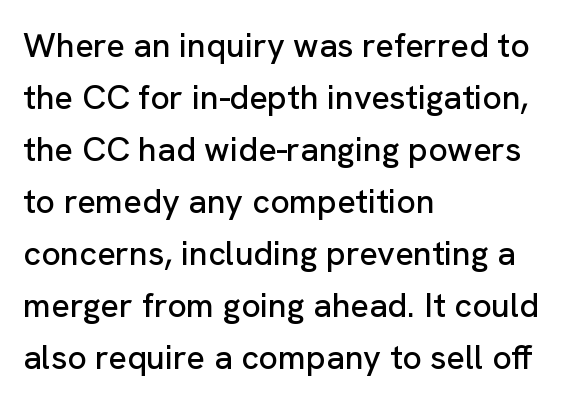
The image shows 34 px sans-serif type, upright; set left-aligned, normal line spacing (1.53x), normal letter spacing, not underlined; low stroke contrast and a medium x-height.
